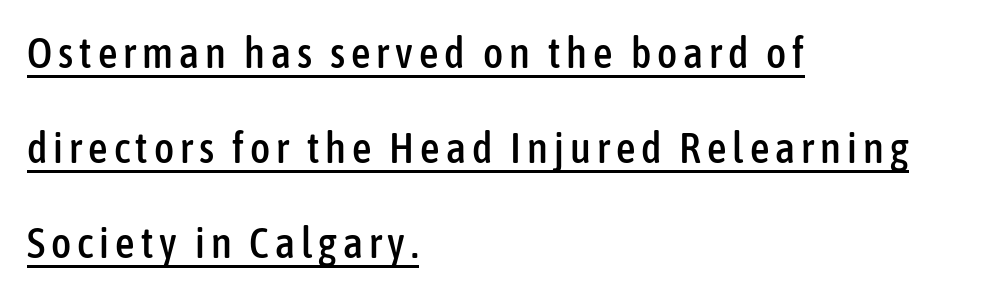
The image shows 43 px condensed sans-serif type, upright; set left-aligned, loose line spacing (2.21x), underlined; low stroke contrast and a medium x-height.
